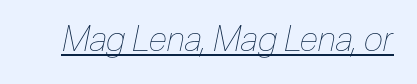
{"italic": "yes", "lean": "right", "slant_degrees": 12, "bold": "no", "weight": "thin", "width": "condensed", "stroke_contrast": "low", "x_height": "medium", "monospaced": "no", "underline": "yes", "letter_spacing": "normal", "letter_spacing_em": 0.0, "glyph_px": 35}
